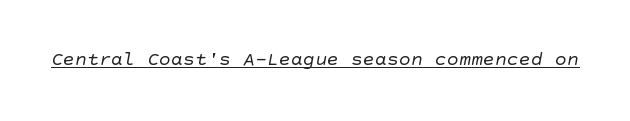
{"bold": "no", "underline": "yes", "letter_spacing": "normal", "letter_spacing_em": 0.0, "glyph_px": 20}
